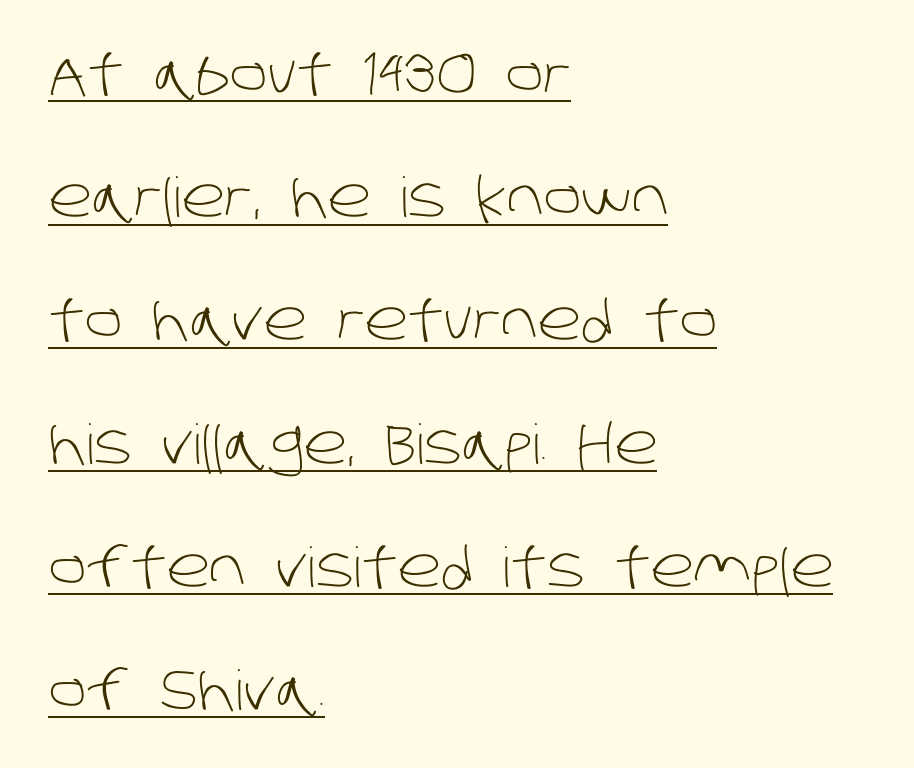
The image shows 55 px light sans-serif type; set left-aligned, loose line spacing (2.24x), normal letter spacing, underlined; low stroke contrast and a large x-height.
